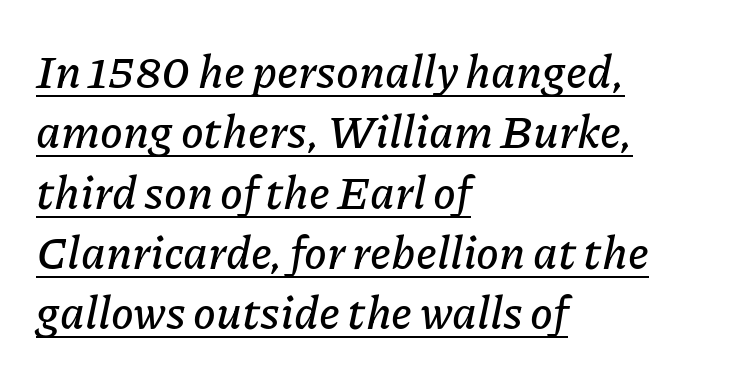
This rendering features underlined lettering. Each line starts at the same left margin while the right side varies. This is oblique type, the kind used for emphasis or titles. This sample keeps an unexceptional amount of space between lines. Nothing unusual about the tracking: characters are spaced as the font intends. The face used here is proportionally spaced, like ordinary book or web type.
